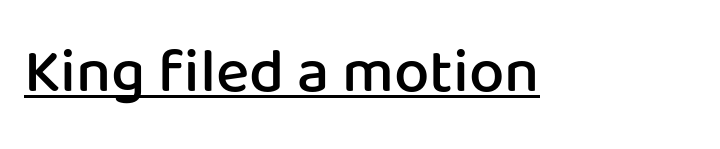
Q: Is the text bold? A: Semi-bold.
Q: Is the text italic (slanted)? A: No, it is upright.
Q: Is the typeface a serif or a sans-serif typeface? A: Sans-serif.
Q: Is the text underlined? A: Yes.
Q: Is the spacing between letters normal or unusually wide? A: Normal.
Q: Width (condensed, normal, or wide)? A: Normal.
Q: Stroke contrast? A: Low.
Q: x-height? A: Medium.
Q: Monospaced? A: No.
